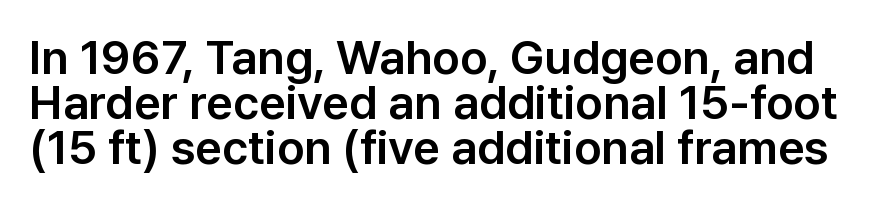
{"serif": "no", "italic": "no", "width": "normal", "stroke_contrast": "low", "x_height": "medium", "monospaced": "no", "underline": "no", "line_spacing": "tight", "line_spacing_ratio": 0.96, "letter_spacing": "normal", "letter_spacing_em": 0.0, "glyph_px": 47}
